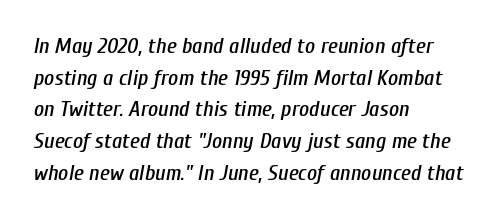
{"italic": "yes", "lean": "right", "slant_degrees": 10, "underline": "no", "align": "left", "line_spacing": "normal", "line_spacing_ratio": 1.44, "letter_spacing": "normal", "letter_spacing_em": 0.0, "glyph_px": 22}
